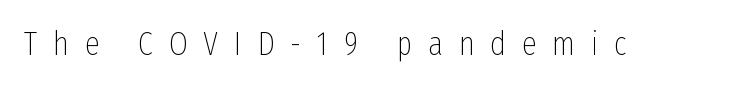
{"serif": "no", "italic": "no", "bold": "no", "weight": "thin", "width": "condensed", "stroke_contrast": "low", "x_height": "medium", "monospaced": "no", "underline": "no", "letter_spacing": "wide", "letter_spacing_em": 0.48, "glyph_px": 33}
